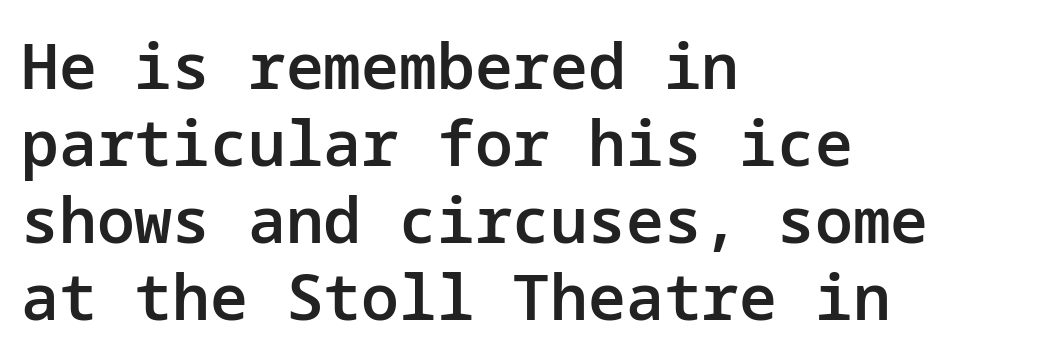
{"serif": "no", "italic": "no", "bold": "semi", "weight": "semibold", "width": "normal", "stroke_contrast": "low", "x_height": "medium", "underline": "no", "align": "left", "line_spacing_ratio": 1.22, "letter_spacing": "normal", "letter_spacing_em": 0.0, "glyph_px": 63}
